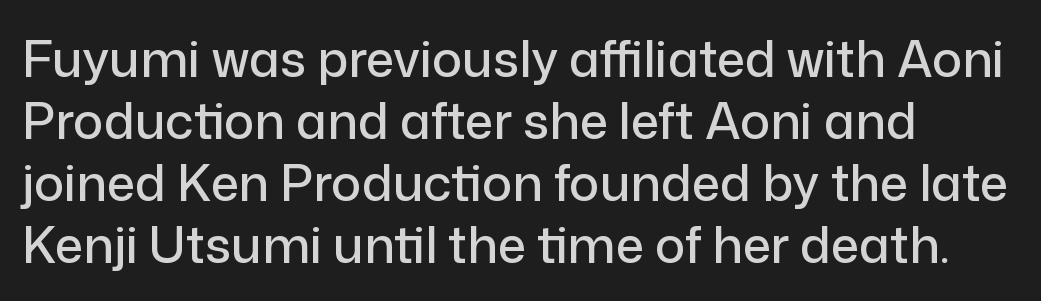
The letters carry no serifs — their stems end cleanly without finishing strokes. Looks like regular typesetting: each glyph gets only the width it needs. Each line starts at the same left margin while the right side varies. Quick note: underline off. The letters sit at their default tracking, neither squeezed nor spread. These lines were composed using upright roman letters.
